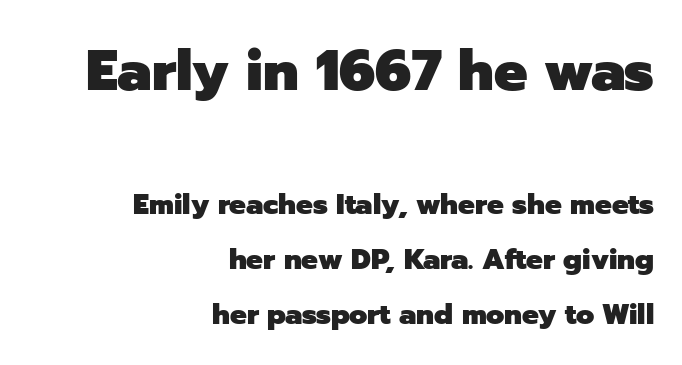
Q: Is the text bold? A: Yes.
Q: Is the text italic (slanted)? A: No, it is upright.
Q: Is the typeface a serif or a sans-serif typeface? A: Sans-serif.
Q: Is the text underlined? A: No.
Q: How is the paragraph aligned? A: Right-aligned.
Q: Is the spacing between letters normal or unusually wide? A: Normal.
Q: Is the spacing between lines tight, normal or loose? A: Loose.
Q: Which block of text is set in a larger size, the first (top) or the second (bottom)? A: The first (top) one.
Q: Width (condensed, normal, or wide)? A: Normal.
Q: Stroke contrast? A: Low.
Q: x-height? A: Medium.
Q: Monospaced? A: No.
